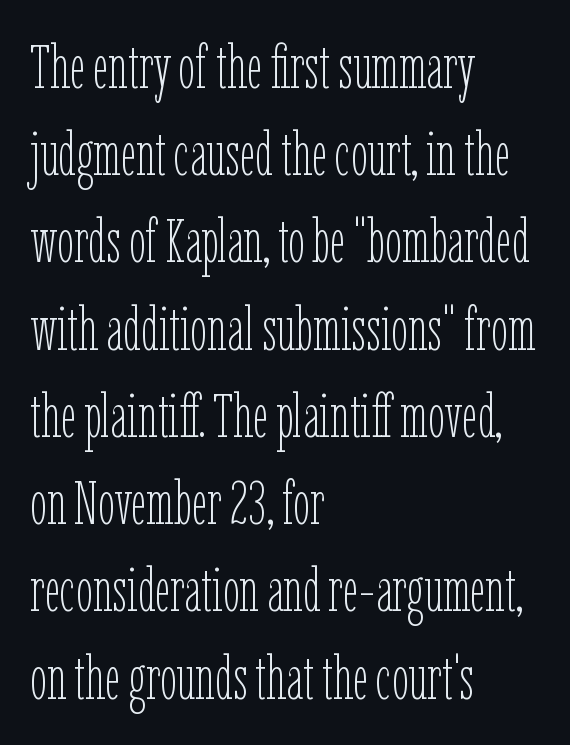
The image shows 61 px thin, condensed type, upright; set left-aligned, normal line spacing (1.43x), normal letter spacing, not underlined; low stroke contrast and a medium x-height.
